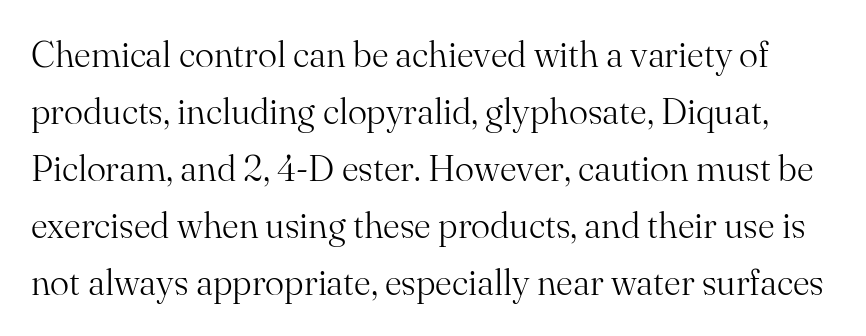
The image shows 36 px light serif type, upright; set normal line spacing (1.58x), normal letter spacing, not underlined; medium stroke contrast and a small x-height.
